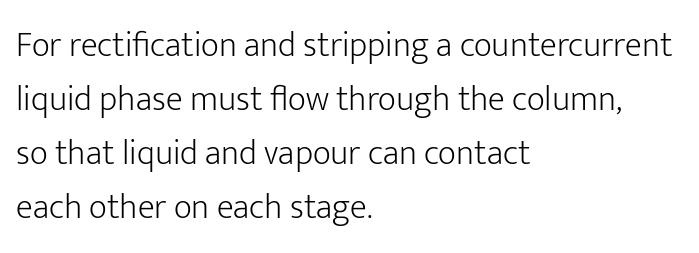
{"serif": "no", "italic": "no", "bold": "no", "weight": "light", "width": "normal", "stroke_contrast": "low", "x_height": "medium", "monospaced": "no", "underline": "no", "align": "left", "line_spacing": "normal", "line_spacing_ratio": 1.54, "letter_spacing": "normal", "letter_spacing_em": 0.0, "glyph_px": 35}
